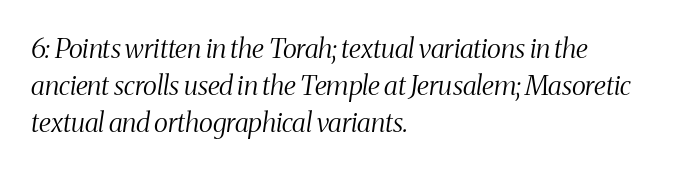
Q: Is the text bold? A: No.
Q: Is the text italic (slanted)? A: Yes, it leans right by about 8 degrees.
Q: Is the text underlined? A: No.
Q: How is the paragraph aligned? A: Left-aligned.
Q: Is the spacing between letters normal or unusually wide? A: Normal.
Q: Is the spacing between lines tight, normal or loose? A: Normal.
